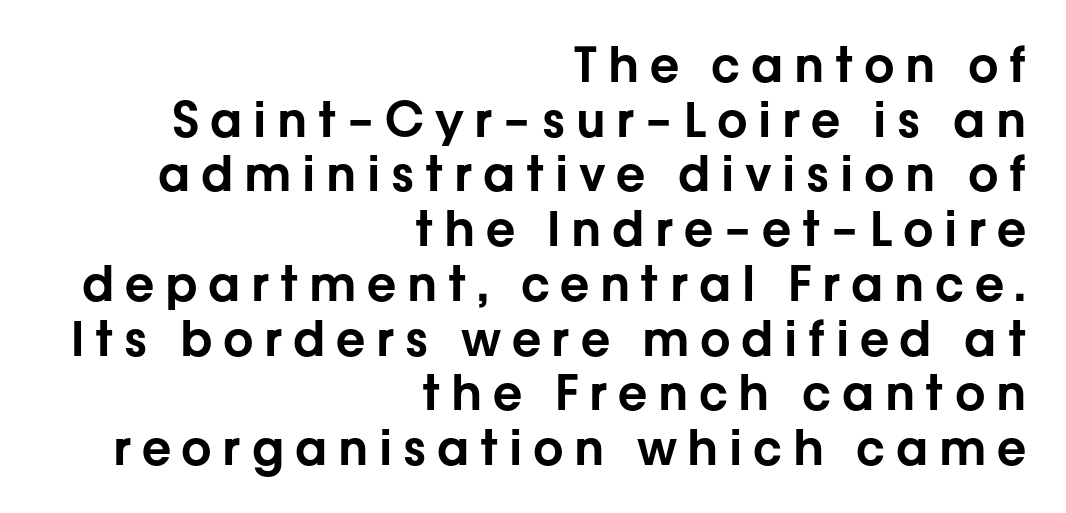
Q: Is the text italic (slanted)? A: No, it is upright.
Q: Is the typeface a serif or a sans-serif typeface? A: Sans-serif.
Q: Is the text underlined? A: No.
Q: How is the paragraph aligned? A: Right-aligned.
Q: Is the spacing between letters normal or unusually wide? A: Unusually wide.
Q: Is the spacing between lines tight, normal or loose? A: Tight.
Q: Width (condensed, normal, or wide)? A: Normal.
Q: Stroke contrast? A: Low.
Q: x-height? A: Medium.
Q: Monospaced? A: No.
